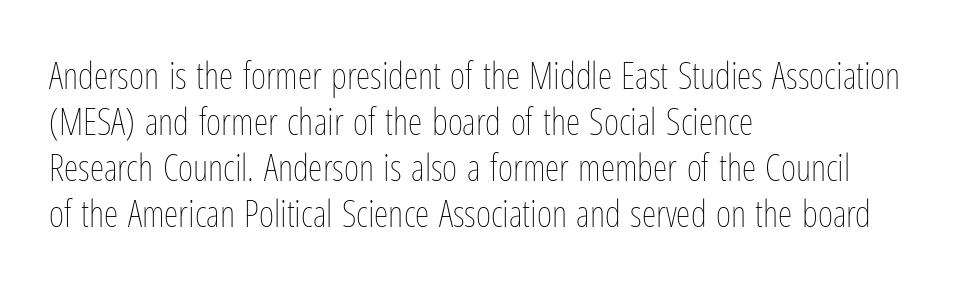
The letterforms sit at book weight or below. The passage shown is not underscored anywhere. Nobody touched the tracking dial on this one. Horizontal alignment here is leftward, the default for most running prose. The letters stand straight up with perfectly vertical stems. These lines are rendered in a variable-pitch font.
